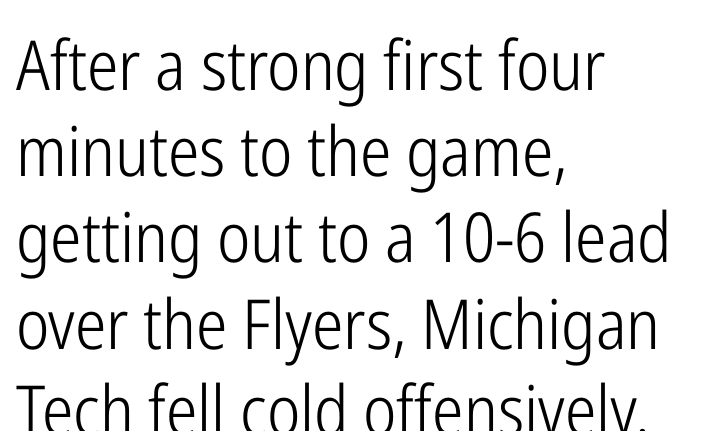
Think of a printed novel: that variable character pitch is what you see here. Only glyphs here, with clear space below each row. This rendering uses left alignment, leaving the right contour irregular. Ascenders rise straight up at ninety degrees. Vertically, the passage feels balanced, rows spaced as you'd expect. Heaviness? Minimal to ordinary, like unemphasized prose.
